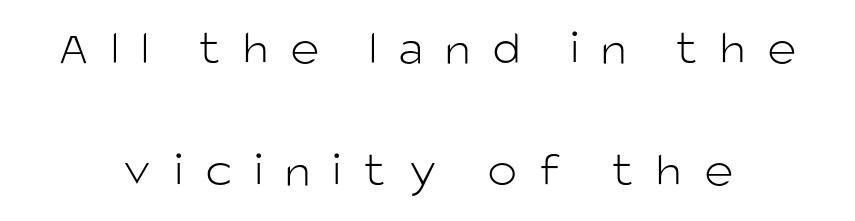
The image shows 50 px light sans-serif type, upright; set loose line spacing (2.45x), unusually wide letter spacing (+0.44 em), not underlined; low stroke contrast and a large x-height.
